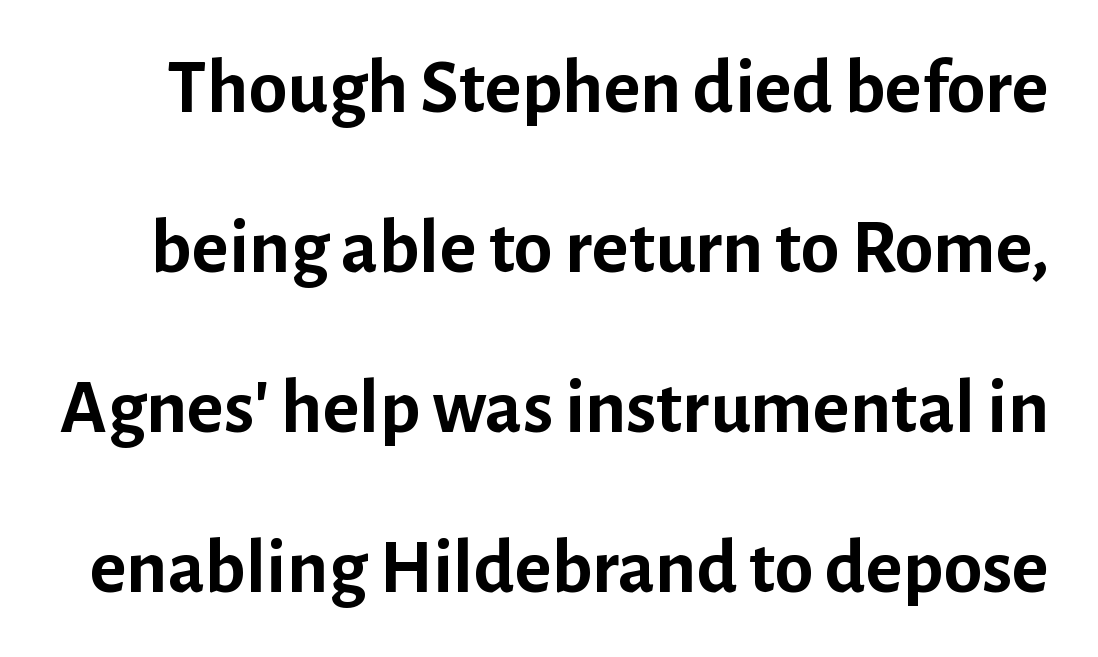
Letters rest on an invisible, unmarked baseline. Typesetter's note: full bold, strokes at maximum text heaviness. You could call the tracking neutral — neither tight nor loose. The type family on display is of the sans-serif kind. Leading: increased. These lines are rendered in a variable-pitch font.
